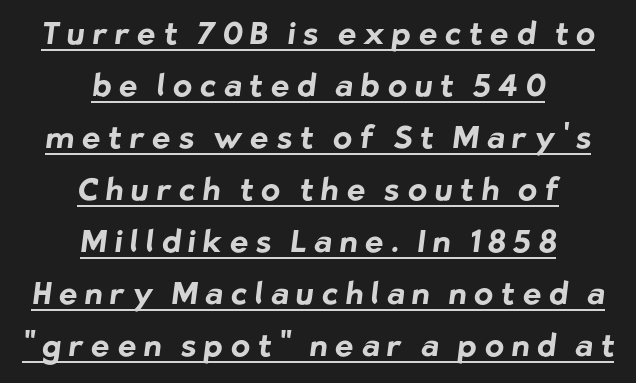
The image shows 31 px bold sans-serif type; set centered, normal line spacing (1.68x), unusually wide letter spacing (+0.25 em), underlined; low stroke contrast and a medium x-height.
